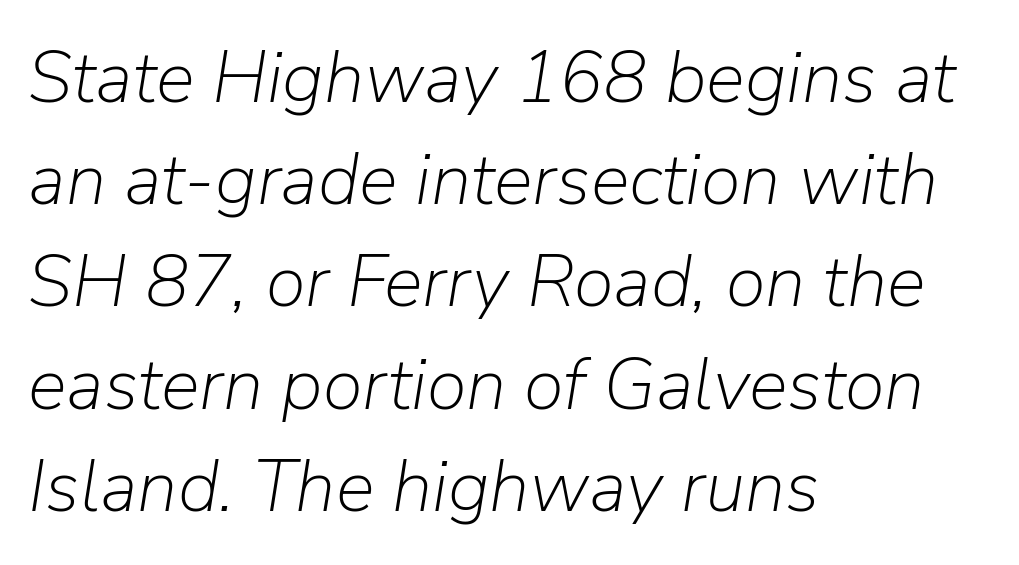
The image shows 73 px light type, italic (leaning right); set left-aligned, normal line spacing (1.4x), normal letter spacing, not underlined; low stroke contrast and a medium x-height.
